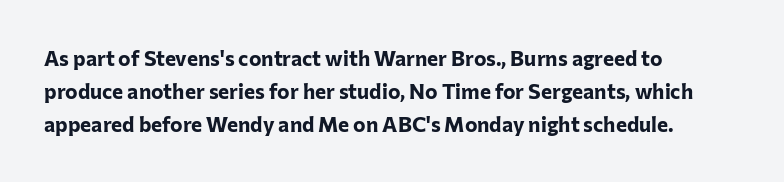
{"italic": "no", "bold": "yes", "underline": "no", "align": "left", "line_spacing": "normal", "line_spacing_ratio": 1.58, "letter_spacing": "normal", "letter_spacing_em": 0.0, "glyph_px": 21}
